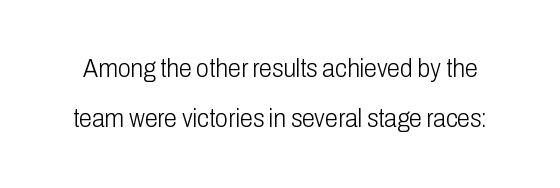
The image shows 26 px text type, upright; set loose line spacing (1.94x), normal letter spacing, not underlined.
